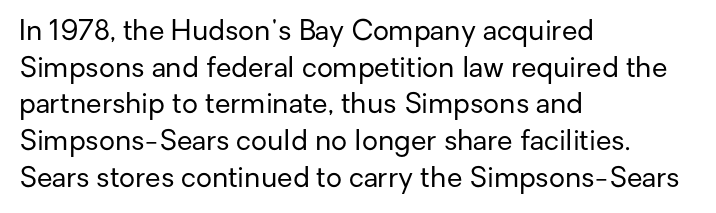
{"serif": "no", "italic": "no", "bold": "no", "weight": "regular", "width": "normal", "stroke_contrast": "low", "x_height": "medium", "monospaced": "no", "underline": "no", "align": "left", "line_spacing": "normal", "line_spacing_ratio": 1.31, "letter_spacing": "normal", "letter_spacing_em": 0.0, "glyph_px": 28}
